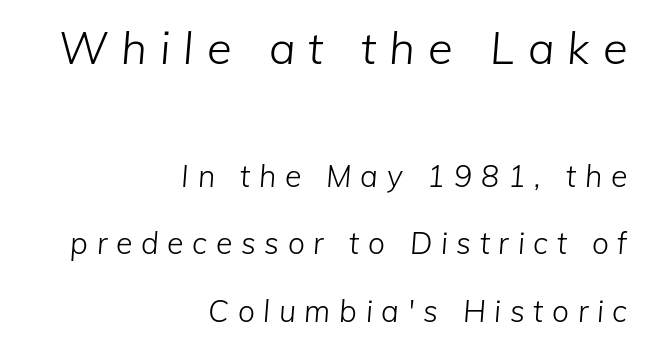
{"italic": "yes", "lean": "right", "slant_degrees": 5, "bold": "no", "weight": "light", "width": "normal", "stroke_contrast": "low", "x_height": "medium", "monospaced": "no", "underline": "no", "align": "right", "line_spacing": "loose", "line_spacing_ratio": 2.26, "letter_spacing": "wide", "letter_spacing_em": 0.29, "larger_block": "first", "size_ratio": 1.5, "glyph_px": 45}
